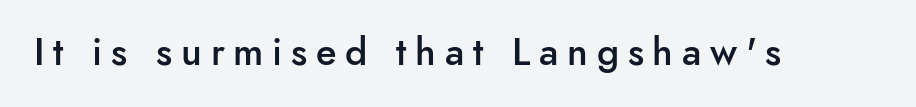
Q: Is the text bold? A: Semi-bold.
Q: Is the text italic (slanted)? A: No, it is upright.
Q: Is the typeface a serif or a sans-serif typeface? A: Sans-serif.
Q: Is the text underlined? A: No.
Q: Is the spacing between letters normal or unusually wide? A: Unusually wide.
Q: Width (condensed, normal, or wide)? A: Normal.
Q: Stroke contrast? A: Low.
Q: x-height? A: Small.
Q: Monospaced? A: No.
